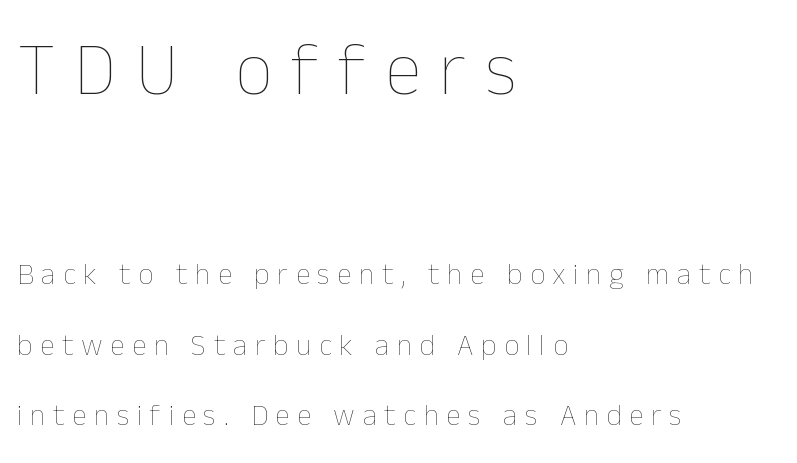
{"italic": "no", "bold": "no", "weight": "thin", "width": "normal", "stroke_contrast": "low", "x_height": "medium", "monospaced": "no", "underline": "no", "align": "left", "line_spacing": "loose", "line_spacing_ratio": 2.35, "letter_spacing": "wide", "letter_spacing_em": 0.25, "larger_block": "first", "size_ratio": 2.5, "glyph_px": 75}
